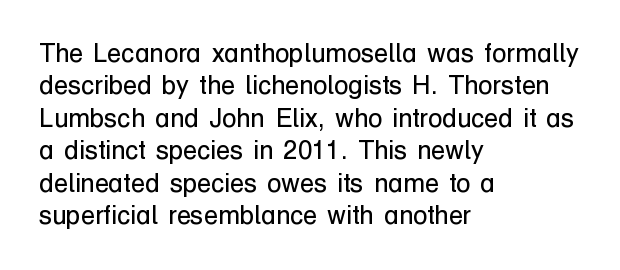
Q: Is the text bold? A: No.
Q: Is the text italic (slanted)? A: No, it is upright.
Q: Is the text underlined? A: No.
Q: How is the paragraph aligned? A: Left-aligned.
Q: Is the spacing between letters normal or unusually wide? A: Normal.
Q: Is the spacing between lines tight, normal or loose? A: Normal.
